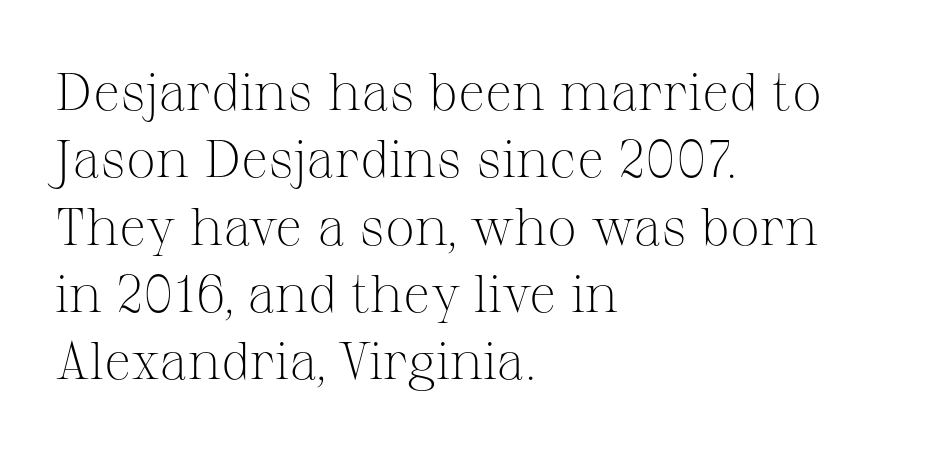
{"serif": "yes", "italic": "no", "bold": "no", "weight": "light", "width": "normal", "stroke_contrast": "medium", "x_height": "medium", "monospaced": "no", "underline": "no", "align": "left", "line_spacing": "normal", "line_spacing_ratio": 1.27, "letter_spacing": "normal", "letter_spacing_em": 0.0, "glyph_px": 53}
